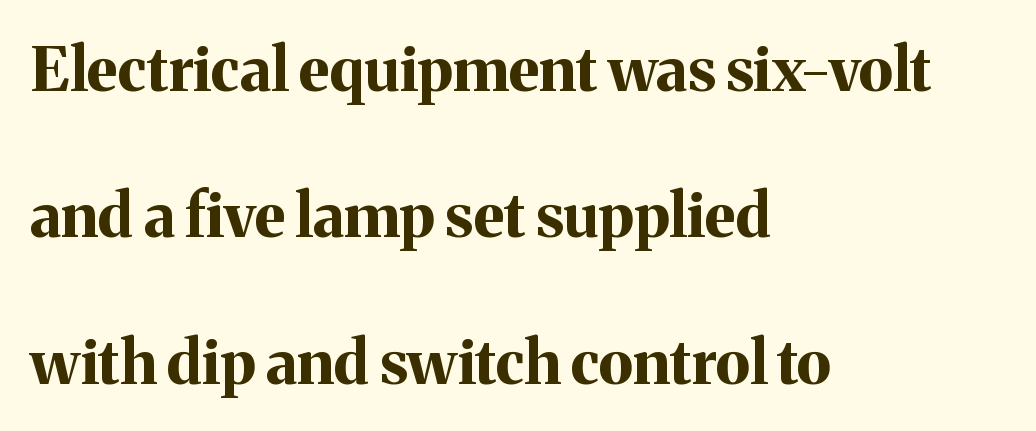
The image shows 61 px bold serif type, upright; set left-aligned, loose line spacing (2.4x), normal letter spacing, not underlined; medium stroke contrast and a medium x-height.
